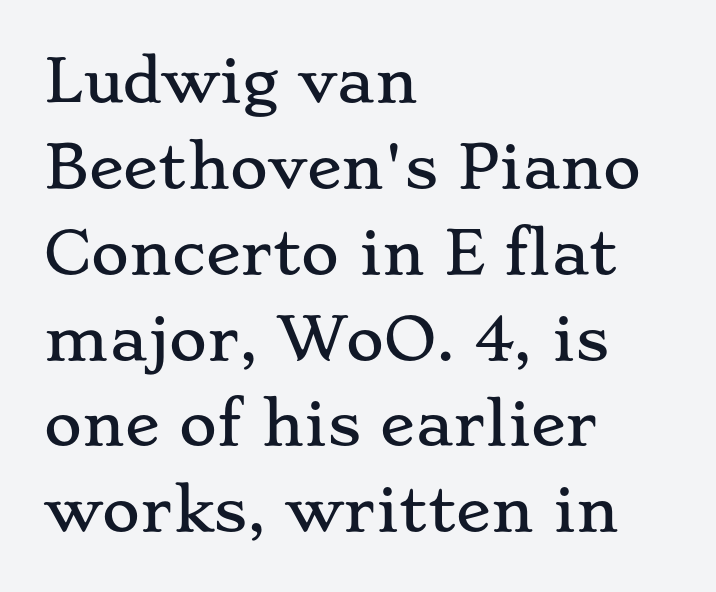
The image shows 58 px wide serif type, upright; set left-aligned, normal line spacing (1.48x), normal letter spacing, not underlined; low stroke contrast and a small x-height.
